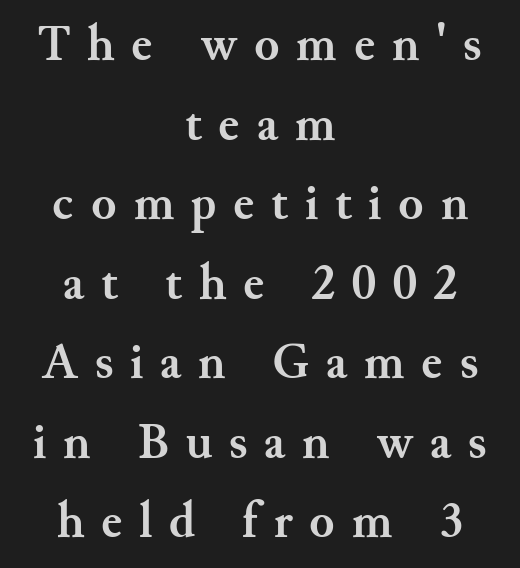
Q: Is the text bold? A: Yes.
Q: Is the text italic (slanted)? A: No, it is upright.
Q: Is the typeface a serif or a sans-serif typeface? A: Serif.
Q: Is the text underlined? A: No.
Q: How is the paragraph aligned? A: Centered.
Q: Is the spacing between letters normal or unusually wide? A: Unusually wide.
Q: Is the spacing between lines tight, normal or loose? A: Normal.
Q: Width (condensed, normal, or wide)? A: Normal.
Q: Stroke contrast? A: Medium.
Q: x-height? A: Small.
Q: Monospaced? A: No.
